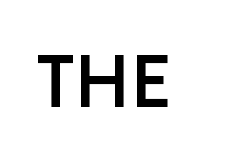
Type without underlining. The characters display no serif detailing; their extremities are plain. The rendering keeps characters at their native spacing. A typesetter would call this proportional, since set widths differ per character. Designer's note — italics off, roman on.
